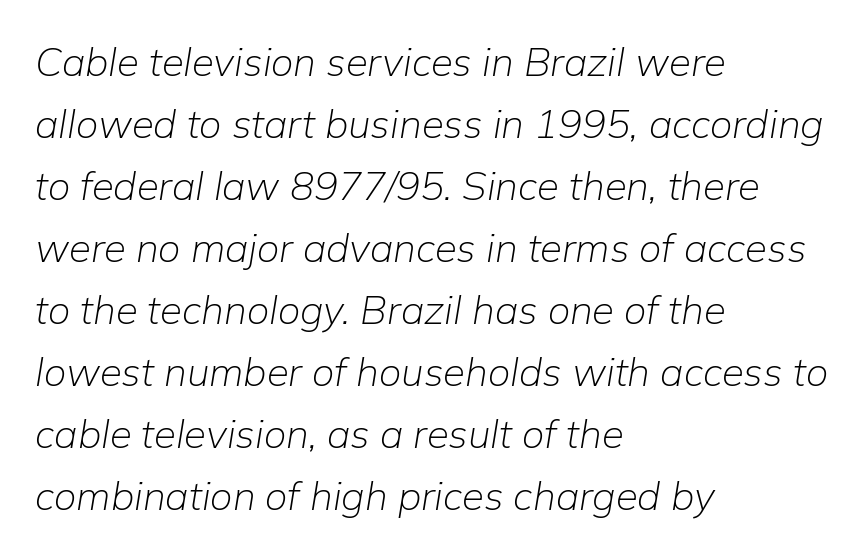
{"italic": "yes", "lean": "right", "slant_degrees": 9, "bold": "no", "weight": "light", "width": "normal", "stroke_contrast": "low", "x_height": "medium", "monospaced": "no", "underline": "no", "align": "left", "line_spacing": "normal", "line_spacing_ratio": 1.55, "letter_spacing": "normal", "letter_spacing_em": 0.0, "glyph_px": 40}
